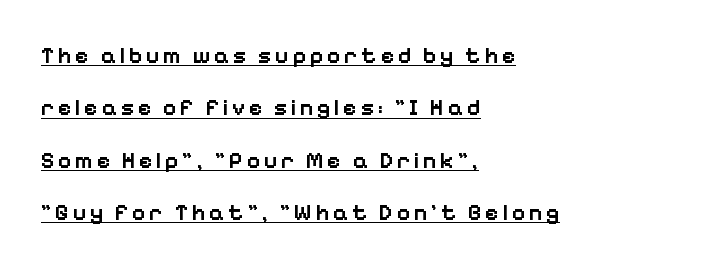
{"italic": "no", "bold": "semi", "underline": "yes", "align": "left", "line_spacing": "loose", "line_spacing_ratio": 2.28, "glyph_px": 23}
